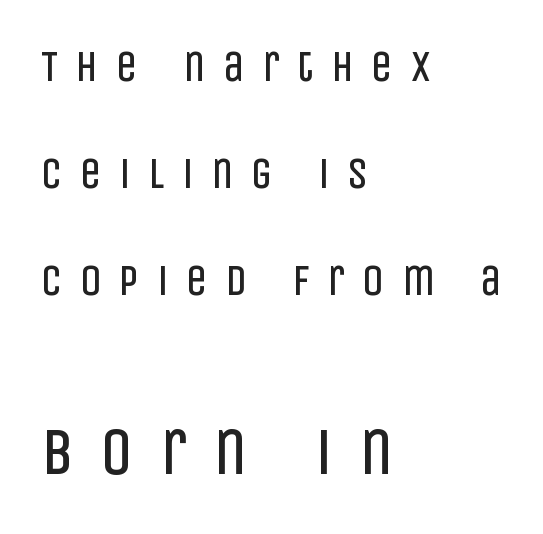
Bold? No — there's no thickening of the strokes. Teacher's note: observe the even left margin — that is flush-left alignment. Small over large — that's the arrangement of the two blocks here. Is there much room between lines? Yes — plenty of vertical air separates them. The specimen omits any rule beneath the text block's lines. In terms of posture, this sample is upright.
